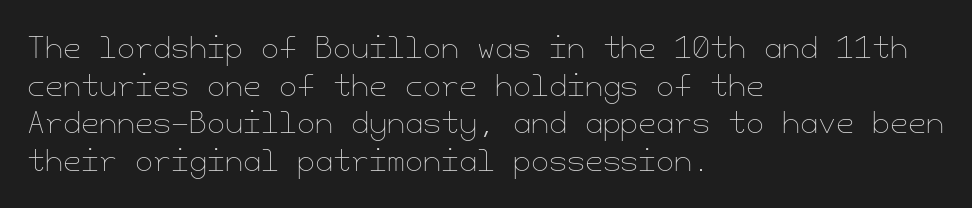
{"italic": "no", "bold": "no", "weight": "thin", "width": "normal", "stroke_contrast": "low", "x_height": "small", "underline": "no", "align": "left", "line_spacing": "normal", "line_spacing_ratio": 1.3, "letter_spacing": "normal", "letter_spacing_em": 0.0, "glyph_px": 29}
